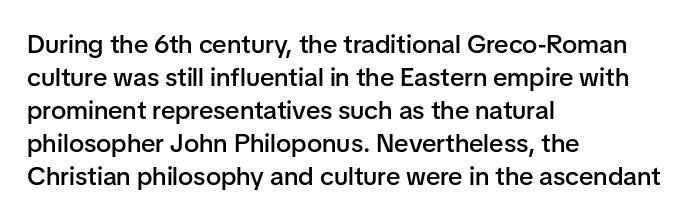
Q: Is the text bold? A: Semi-bold.
Q: Is the text italic (slanted)? A: No, it is upright.
Q: Is the text underlined? A: No.
Q: How is the paragraph aligned? A: Left-aligned.
Q: Is the spacing between letters normal or unusually wide? A: Normal.
Q: Is the spacing between lines tight, normal or loose? A: Normal.
